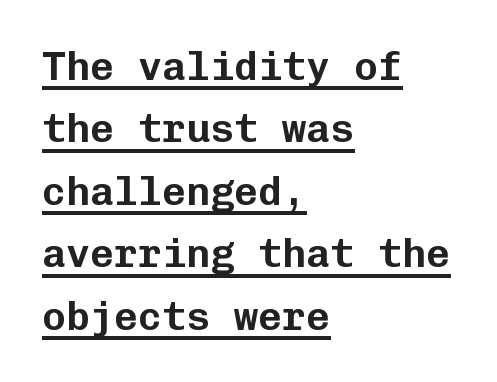
The image shows 40 px sans-serif type, upright, monospaced; set left-aligned, normal line spacing (1.56x), normal letter spacing, underlined; low stroke contrast and a medium x-height.
